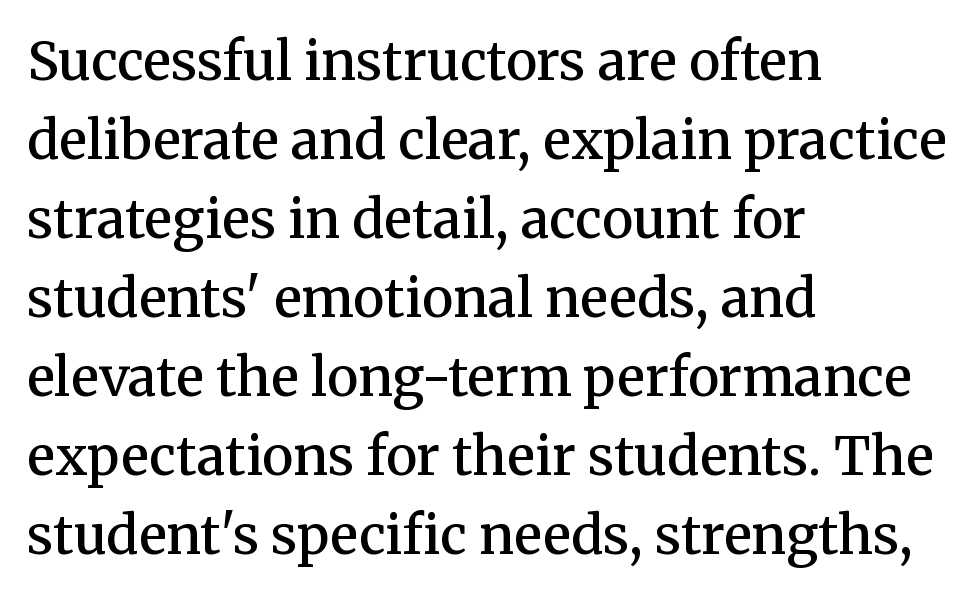
{"serif": "yes", "italic": "no", "bold": "semi", "weight": "semibold", "width": "normal", "stroke_contrast": "medium", "x_height": "medium", "monospaced": "no", "underline": "no", "align": "left", "line_spacing": "normal", "line_spacing_ratio": 1.49, "letter_spacing": "normal", "letter_spacing_em": 0.0, "glyph_px": 53}
